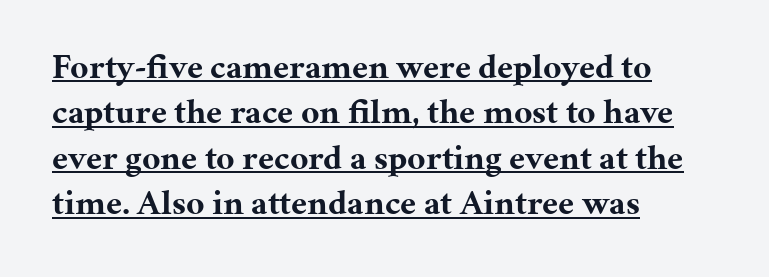
{"serif": "yes", "italic": "no", "bold": "yes", "weight": "bold", "width": "normal", "stroke_contrast": "medium", "x_height": "medium", "monospaced": "no", "underline": "yes", "align": "left", "line_spacing": "normal", "line_spacing_ratio": 1.3, "letter_spacing": "normal", "letter_spacing_em": 0.0, "glyph_px": 35}
